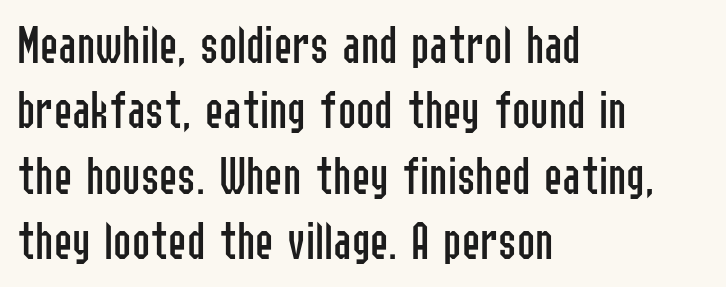
A bare baseline throughout the passage. The letters sit at their default tracking, neither squeezed nor spread. Varying glyph widths throughout — classic text-font behaviour. The type sits square on the baseline with zero lean. The strokes are not fattened; the text isn't bold.
